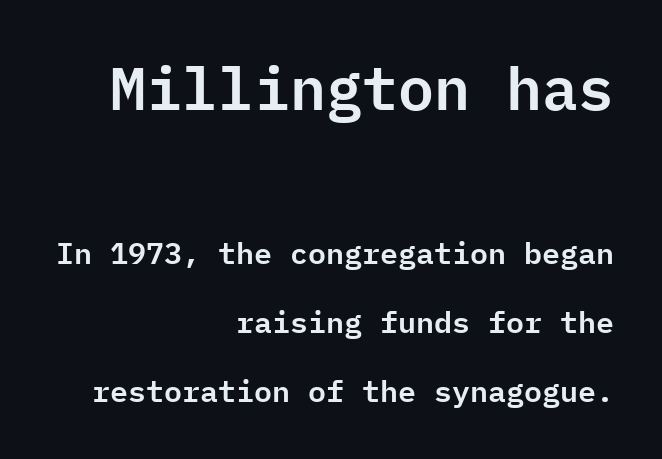
{"serif": "no", "italic": "no", "width": "normal", "stroke_contrast": "low", "x_height": "medium", "monospaced": "yes", "underline": "no", "align": "right", "line_spacing": "loose", "line_spacing_ratio": 2.29, "letter_spacing": "normal", "letter_spacing_em": 0.0, "larger_block": "first", "size_ratio": 2.0, "glyph_px": 60}
